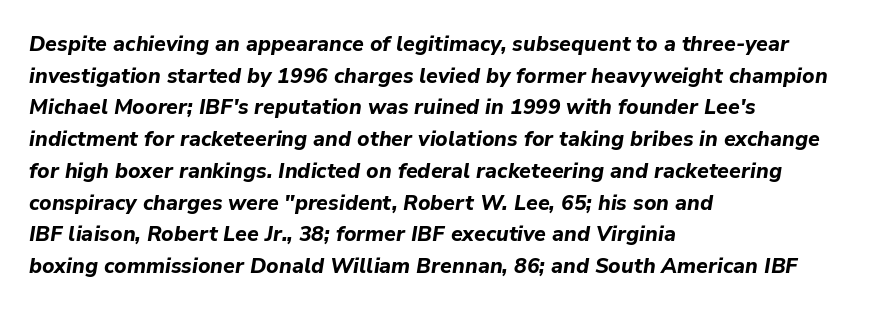
The image shows 21 px bold type, italic (leaning right); set left-aligned, normal line spacing (1.51x), normal letter spacing, not underlined.
